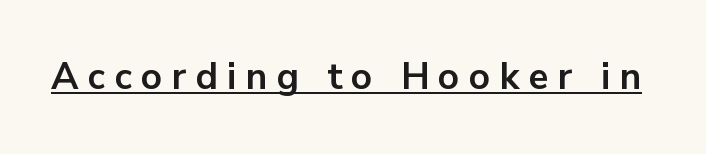
{"serif": "no", "italic": "no", "bold": "yes", "weight": "bold", "width": "normal", "stroke_contrast": "low", "x_height": "medium", "monospaced": "no", "underline": "yes", "letter_spacing": "wide", "letter_spacing_em": 0.25, "glyph_px": 37}
